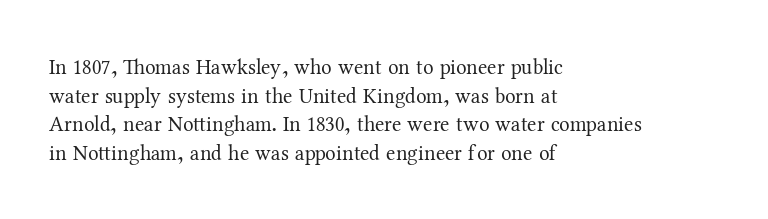
Line beginnings align vertically; line endings do not. Whoever set this chose a conventional vertical rhythm. Stroke mass is kept to a normal reading level or below. Nobody touched the tracking dial on this one.
